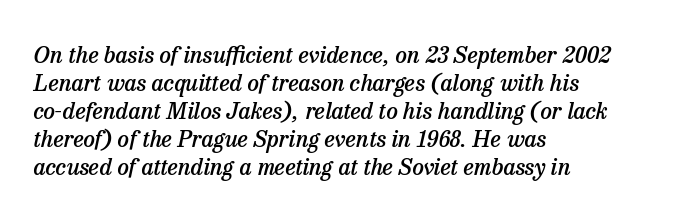
The passage shown has conventional tracking throughout. The sample has been set in demibold, a notch under bold. Teacher's note: observe the even left margin — that is flush-left alignment. Looking at the ascenders, they clearly lean. Unmarked baselines from the first word to the last.
